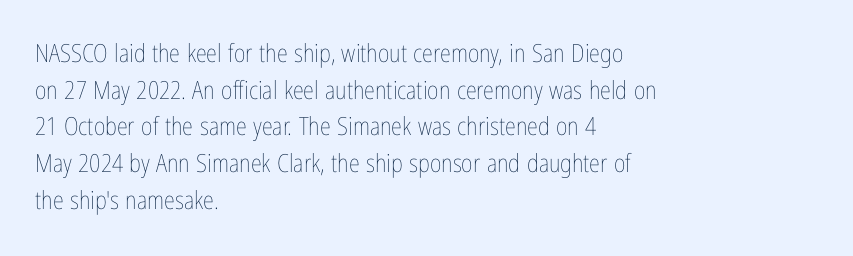
Weight: in the light-to-regular range. In CSS terms this would be text-align: left. The letters stand straight up with perfectly vertical stems. Each new line begins a customary step beneath the previous one. Characters follow at the spacing the type designer built in.
